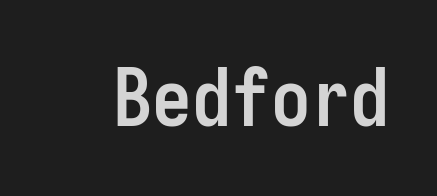
Q: Is the text bold? A: Yes.
Q: Is the text italic (slanted)? A: No, it is upright.
Q: Is the typeface a serif or a sans-serif typeface? A: Sans-serif.
Q: Is the text underlined? A: No.
Q: Is the spacing between letters normal or unusually wide? A: Normal.
Q: Width (condensed, normal, or wide)? A: Condensed.
Q: Stroke contrast? A: Low.
Q: x-height? A: Medium.
